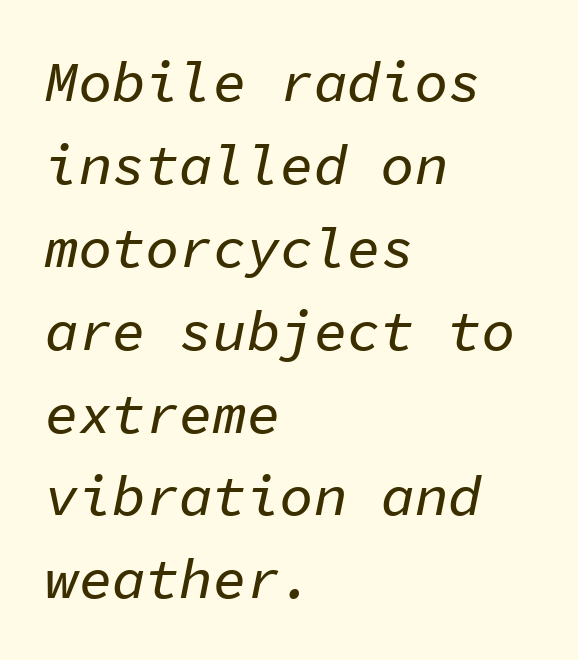
This sample uses an oblique cut, with every glyph tilted off the vertical. Every character here occupies the same horizontal width, giving the sample a typewriter-like rhythm. The space directly below the letters is spotless. Is there much room between lines? A standard amount, neither cramped nor airy. Is the block centered? No — it sits flush against the left margin. Students, note that the glyphs here touch the page at normal intervals.
